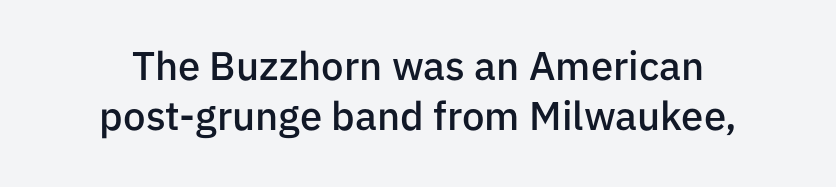
Leading: standard. A roman cut, with each character standing at attention. Notice the strokes are somewhat thickened but not fully heavy: this is a semibold. The characters display no serif detailing; their extremities are plain. Proportional: the letters do not fall into vertical columns. Any mark beneath the type? The region is blank.
